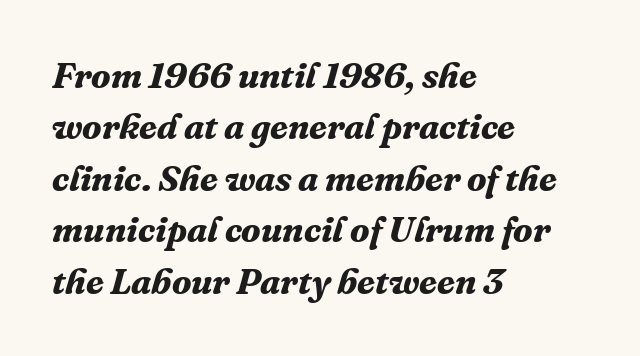
Q: Is the text bold? A: Yes.
Q: Is the text italic (slanted)? A: Yes, it leans right by about 16 degrees.
Q: Is the typeface a serif or a sans-serif typeface? A: Serif.
Q: Is the text underlined? A: No.
Q: How is the paragraph aligned? A: Left-aligned.
Q: Is the spacing between letters normal or unusually wide? A: Normal.
Q: Is the spacing between lines tight, normal or loose? A: Normal.
Q: Width (condensed, normal, or wide)? A: Normal.
Q: Stroke contrast? A: Medium.
Q: x-height? A: Medium.
Q: Monospaced? A: No.
